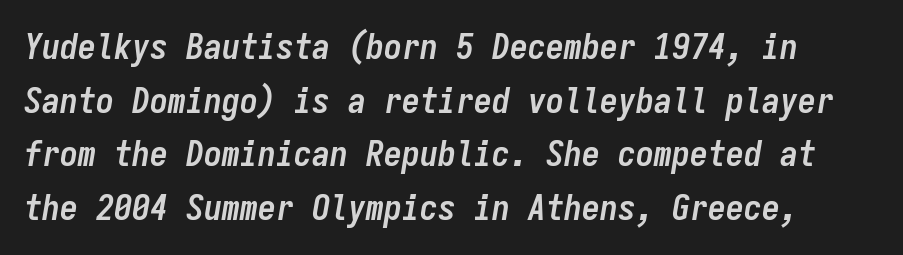
Each letter, wide or thin by design, is forced into the same width here. The rendering applies a slant to the glyphs. Underline: absent. Here the glyphs are tracked normally, forming tight word shapes.
